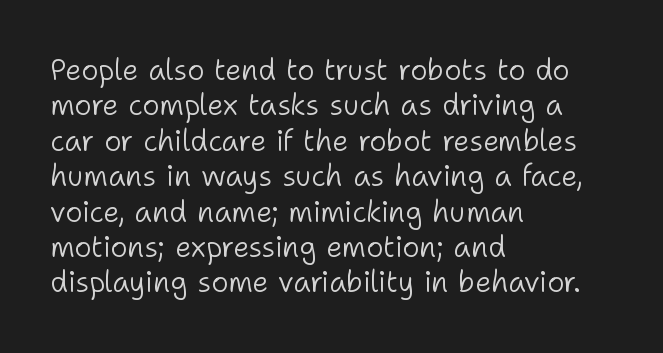
The image shows 29 px light sans-serif type, upright; set left-aligned, line spacing 1.22x, normal letter spacing, not underlined; low stroke contrast and a medium x-height.
